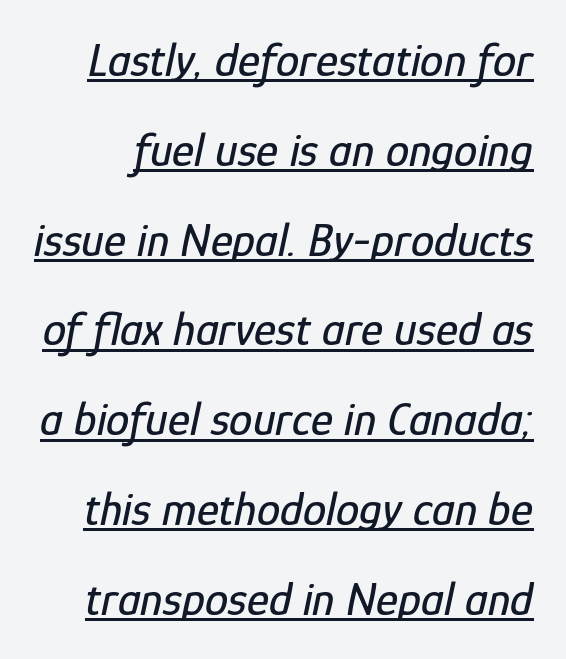
Decoration check: the copy is underlined. The passage shown is typed in a proportional face where columns would drift. The type is set solid horizontally, with unmodified tracking. The space between consecutive lines is lavish. Italic: yes, the glyphs are oblique.
